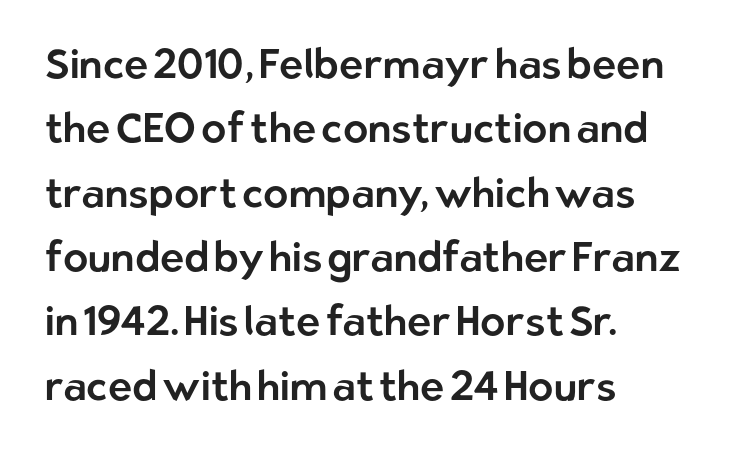
{"serif": "no", "italic": "no", "width": "normal", "stroke_contrast": "low", "x_height": "medium", "monospaced": "no", "underline": "no", "align": "left", "line_spacing": "normal", "line_spacing_ratio": 1.57, "letter_spacing": "normal", "letter_spacing_em": 0.0, "glyph_px": 41}
